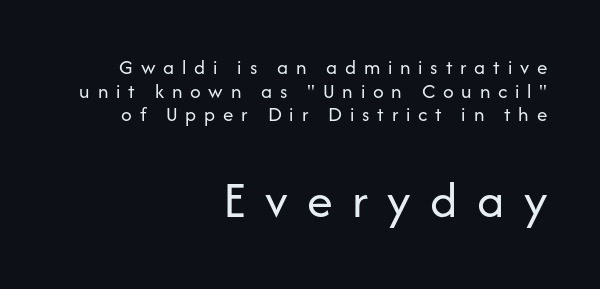
Here the glyphs are tracked loosely, breaking word shapes into spaced letters. You can tell it's not italic because the verticals are truly vertical. The second block has been scaled up relative to the first. This sample has the flowing, uneven cadence of proportional lettering. A flush-right, rag-left setting is used for this passage. The designer dialed line spacing down below the default.
